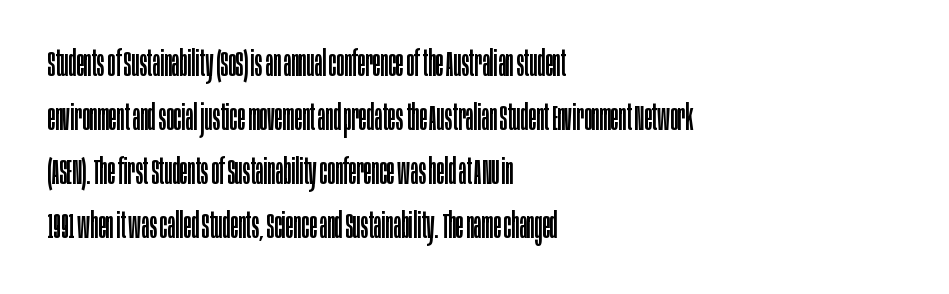
{"serif": "no", "italic": "no", "bold": "no", "weight": "regular", "width": "condensed", "stroke_contrast": "low", "x_height": "large", "monospaced": "no", "underline": "no", "align": "left", "line_spacing": "normal", "line_spacing_ratio": 1.5, "letter_spacing": "normal", "letter_spacing_em": 0.0, "glyph_px": 36}
